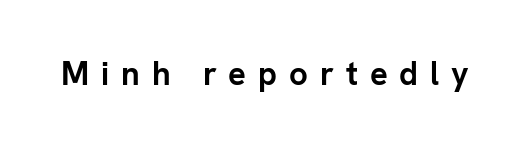
Has an underline been added? It has not. The passage shown is typed in a proportional face where columns would drift. Serifs: no, the terminals of the letterforms are clean. Italic? Not at all — the glyphs are vertical. Caption: expanded tracking, letters set apart.
